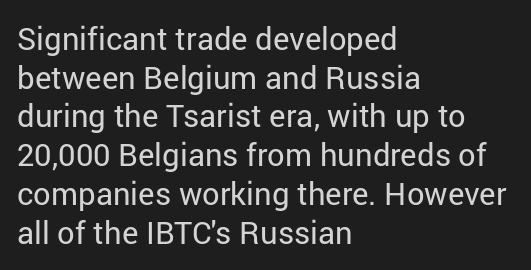
{"serif": "no", "italic": "no", "bold": "no", "weight": "regular", "width": "normal", "stroke_contrast": "low", "x_height": "medium", "monospaced": "no", "underline": "no", "align": "left", "line_spacing": "normal", "line_spacing_ratio": 1.25, "letter_spacing": "normal", "letter_spacing_em": 0.0, "glyph_px": 31}
